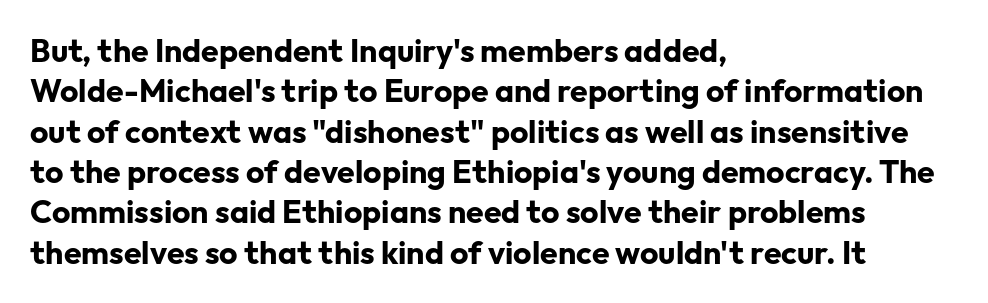
Descenders hang freely into open space. Nothing sits at the stroke ends, so this counts as sans-serif. In terms of letterspacing, this is plain default setting. Posture: vertical. A typesetter would call this proportional, since set widths differ per character. Casual observation: everything's shoved over to the left.
